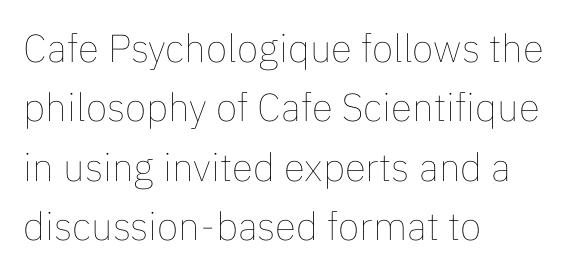
Italic: no, the glyphs are upright roman. Leading matches the norm, producing a regular column. Default kerning and tracking; the words read as compact shapes. Proportional: the letters do not fall into vertical columns. Beneath every word, the page is bare. One-word summary of the alignment: left.
